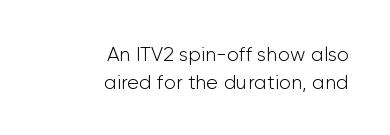
The gap between lines stays unmarked. The font's upright variant was chosen for this text. Ink coverage per letter is moderate at most. The passage is arranged like a letterhead date or caption credit — flush right. Letter spacing: default.
